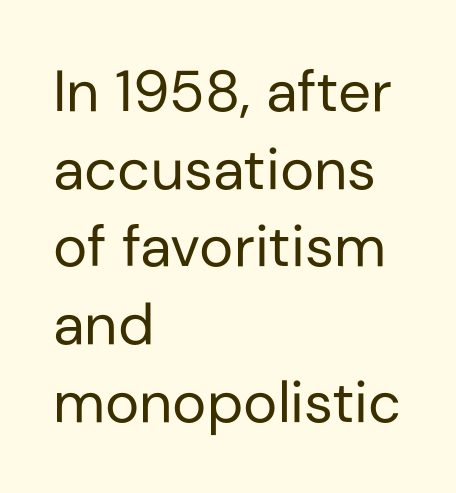
The image shows 58 px regular-weight sans-serif type, upright; set left-aligned, normal line spacing (1.34x), normal letter spacing, not underlined; low stroke contrast and a medium x-height.
